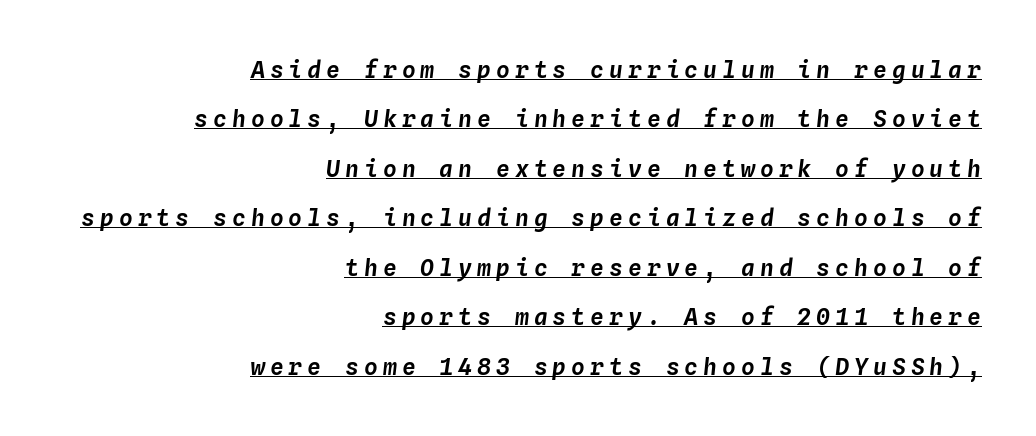
The lettering tilts uniformly, giving the passage an italic look. These lines stand farther apart than default settings would place them. Words appear elongated and porous because spacing is wide. This rendering features underlined lettering. One-word summary of the alignment: right.
